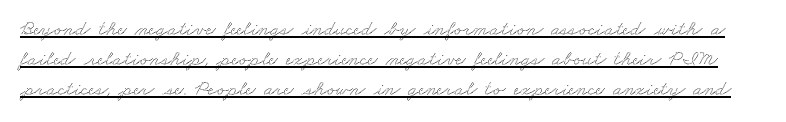
Q: Is the text underlined? A: Yes.
Q: Is the spacing between letters normal or unusually wide? A: Normal.
Q: Is the spacing between lines tight, normal or loose? A: Normal.
